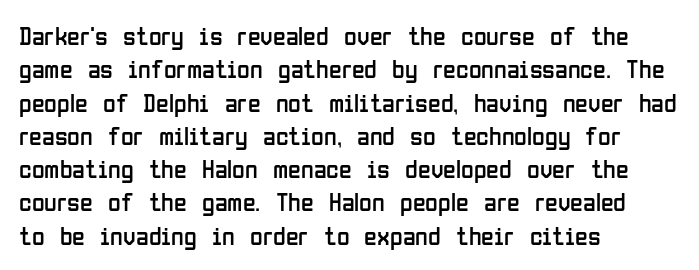
Compared with typical paragraphs, the rows here are spaced about the same. The letters stand straight up with perfectly vertical stems. Short and long lines alike share a common starting point at left. Is the stroke heavy? The answer is a plain regular-or-lighter. In terms of letterspacing, this is plain default setting. Just letters on the line, the space beneath them empty.
